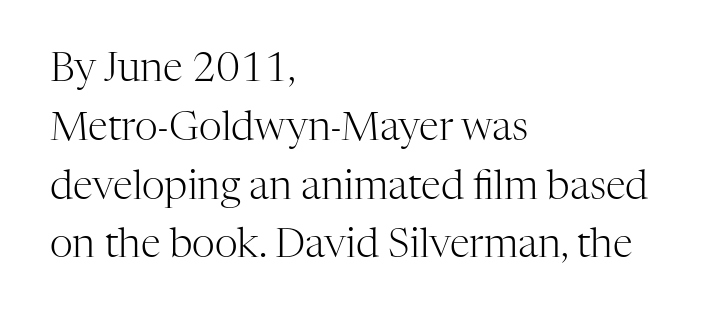
Q: Is the text bold? A: No.
Q: Is the text italic (slanted)? A: No, it is upright.
Q: Is the typeface a serif or a sans-serif typeface? A: Serif.
Q: Is the text underlined? A: No.
Q: How is the paragraph aligned? A: Left-aligned.
Q: Is the spacing between letters normal or unusually wide? A: Normal.
Q: Is the spacing between lines tight, normal or loose? A: Normal.
Q: Width (condensed, normal, or wide)? A: Normal.
Q: Stroke contrast? A: High.
Q: x-height? A: Medium.
Q: Monospaced? A: No.
